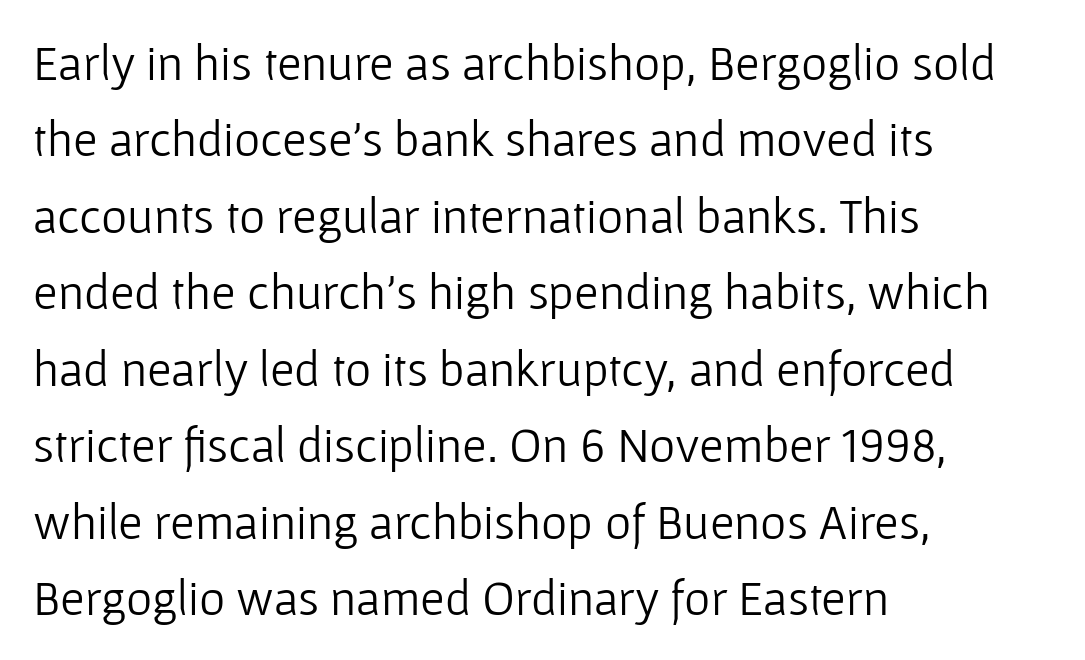
The image shows 50 px light sans-serif type, upright; set left-aligned, normal line spacing (1.53x), normal letter spacing, not underlined; low stroke contrast and a medium x-height.
